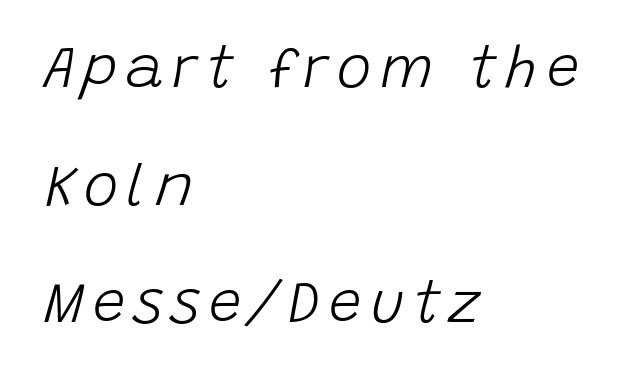
Q: Is the text bold? A: No.
Q: Is the text italic (slanted)? A: Yes, it leans right by about 15 degrees.
Q: Is the text underlined? A: No.
Q: How is the paragraph aligned? A: Left-aligned.
Q: Is the spacing between lines tight, normal or loose? A: Loose.
Q: Width (condensed, normal, or wide)? A: Normal.
Q: Stroke contrast? A: Low.
Q: x-height? A: Large.
Q: Monospaced? A: No.
